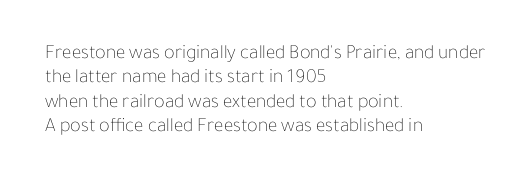
{"italic": "no", "bold": "no", "underline": "no", "align": "left", "line_spacing_ratio": 1.22, "letter_spacing": "normal", "letter_spacing_em": 0.0, "glyph_px": 20}
